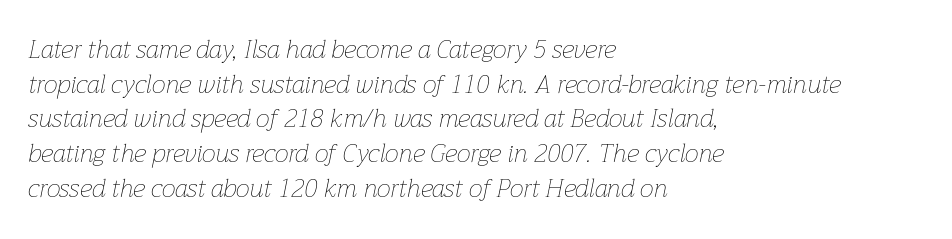
The image shows 25 px text type, italic (leaning right); set left-aligned, normal line spacing (1.39x), normal letter spacing, not underlined.
